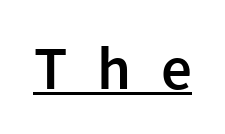
{"serif": "no", "italic": "no", "bold": "semi", "weight": "semibold", "width": "normal", "x_height": "medium", "monospaced": "no", "underline": "yes", "letter_spacing": "wide", "letter_spacing_em": 0.49, "glyph_px": 61}
